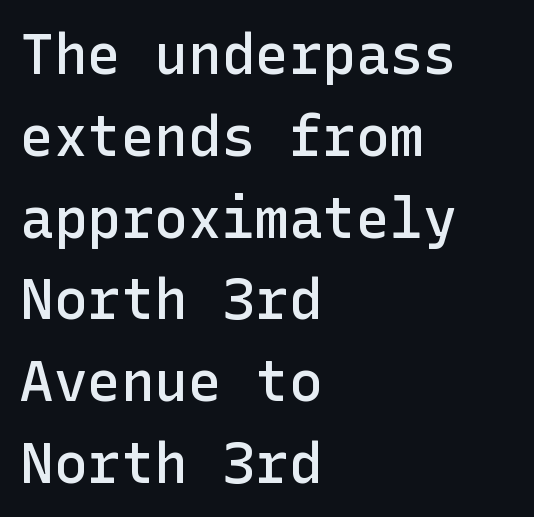
Q: Is the text bold? A: Semi-bold.
Q: Is the text italic (slanted)? A: No, it is upright.
Q: Is the typeface a serif or a sans-serif typeface? A: Sans-serif.
Q: Is the text underlined? A: No.
Q: How is the paragraph aligned? A: Left-aligned.
Q: Is the spacing between letters normal or unusually wide? A: Normal.
Q: Is the spacing between lines tight, normal or loose? A: Normal.
Q: Width (condensed, normal, or wide)? A: Normal.
Q: Stroke contrast? A: Low.
Q: x-height? A: Medium.
